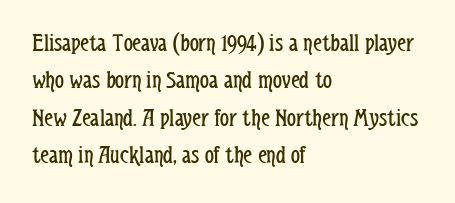
The image shows 25 px text type, upright; set left-aligned, normal line spacing (1.5x), normal letter spacing, not underlined.
